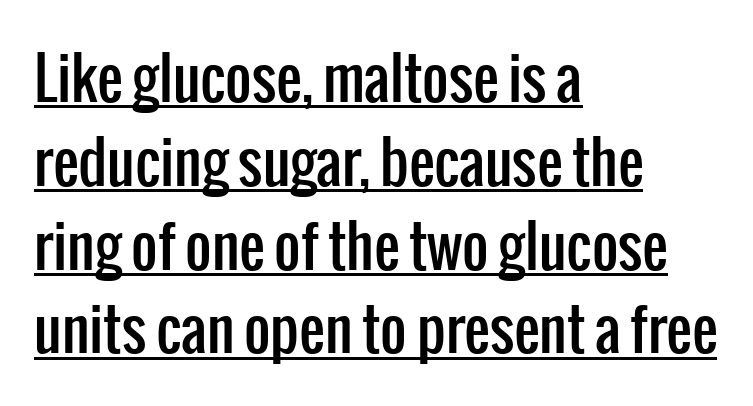
Compared with undecorated copy, this sample adds a rule below the words. Honestly, the letter spacing is just normal — you wouldn't notice it. Designer's note — italics off, roman on. I'd call this a sans setting — the letters go barefoot. Here the designer chose a conventional face with non-uniform glyph widths. A typesetter would call this leading conventional body-copy spacing.
